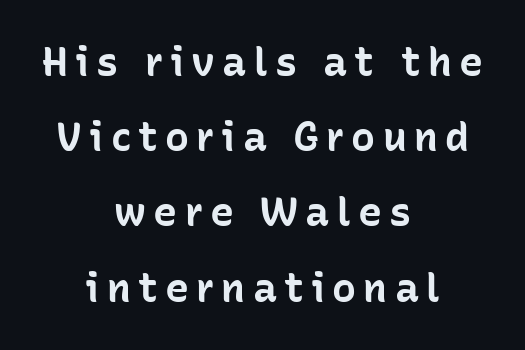
Q: Is the text bold? A: Yes.
Q: Is the text italic (slanted)? A: No, it is upright.
Q: Is the typeface a serif or a sans-serif typeface? A: Sans-serif.
Q: Is the text underlined? A: No.
Q: How is the paragraph aligned? A: Centered.
Q: Width (condensed, normal, or wide)? A: Normal.
Q: Stroke contrast? A: Low.
Q: x-height? A: Medium.
Q: Monospaced? A: No.
